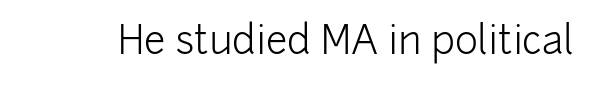
The image shows 39 px light sans-serif type, upright; set normal letter spacing, not underlined; low stroke contrast and a medium x-height.
